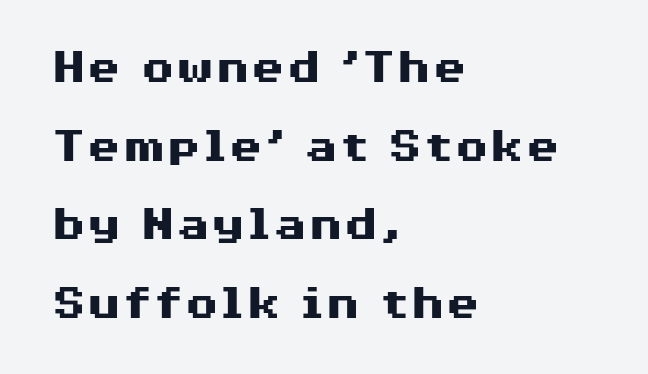
Q: Is the text bold? A: Yes.
Q: Is the text italic (slanted)? A: No, it is upright.
Q: Is the typeface a serif or a sans-serif typeface? A: Sans-serif.
Q: Is the text underlined? A: No.
Q: How is the paragraph aligned? A: Left-aligned.
Q: Is the spacing between letters normal or unusually wide? A: Normal.
Q: Is the spacing between lines tight, normal or loose? A: Normal.
Q: Width (condensed, normal, or wide)? A: Wide.
Q: Stroke contrast? A: Medium.
Q: x-height? A: Medium.
Q: Monospaced? A: No.
